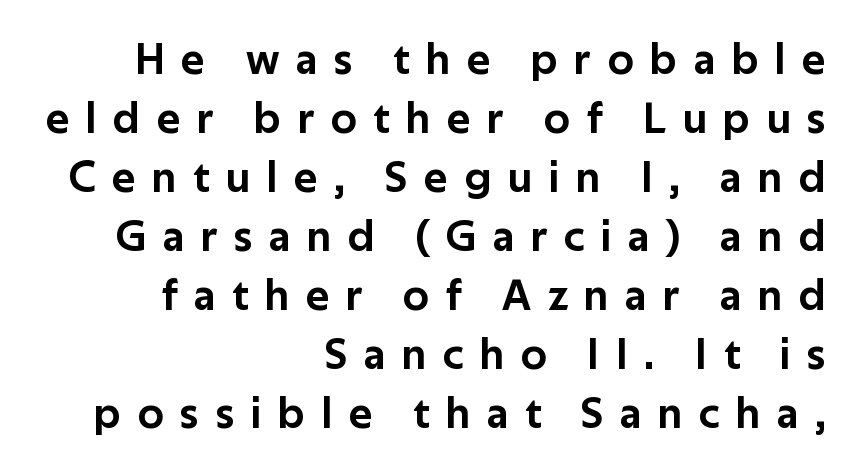
{"serif": "no", "italic": "no", "width": "normal", "stroke_contrast": "low", "x_height": "medium", "monospaced": "no", "underline": "no", "align": "right", "line_spacing": "normal", "line_spacing_ratio": 1.34, "letter_spacing": "wide", "letter_spacing_em": 0.38, "glyph_px": 44}
